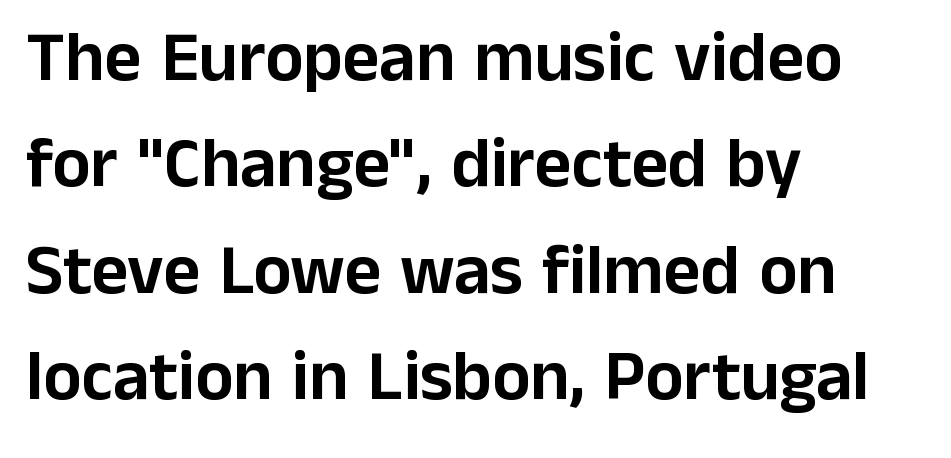
{"serif": "no", "italic": "no", "width": "normal", "stroke_contrast": "low", "x_height": "medium", "monospaced": "no", "underline": "no", "align": "left", "line_spacing": "normal", "line_spacing_ratio": 1.5, "letter_spacing": "normal", "letter_spacing_em": 0.0, "glyph_px": 71}
